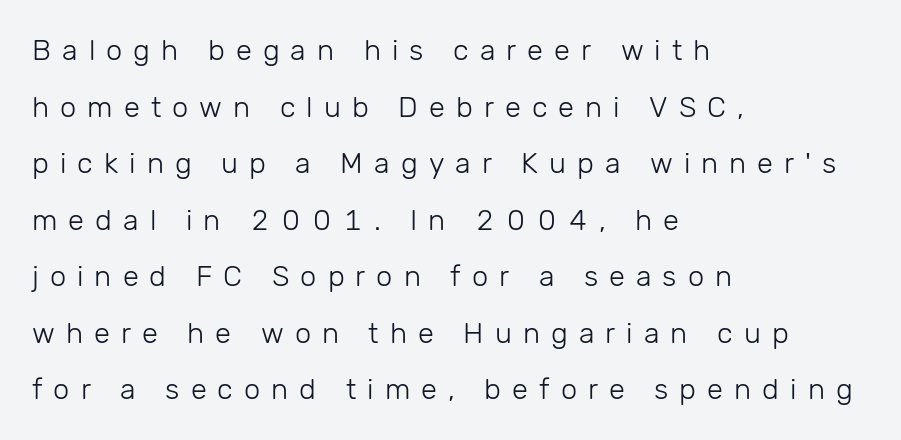
The image shows 29 px light sans-serif type, upright; set left-aligned, loose line spacing (1.95x), unusually wide letter spacing (+0.38 em), not underlined; low stroke contrast and a medium x-height.
